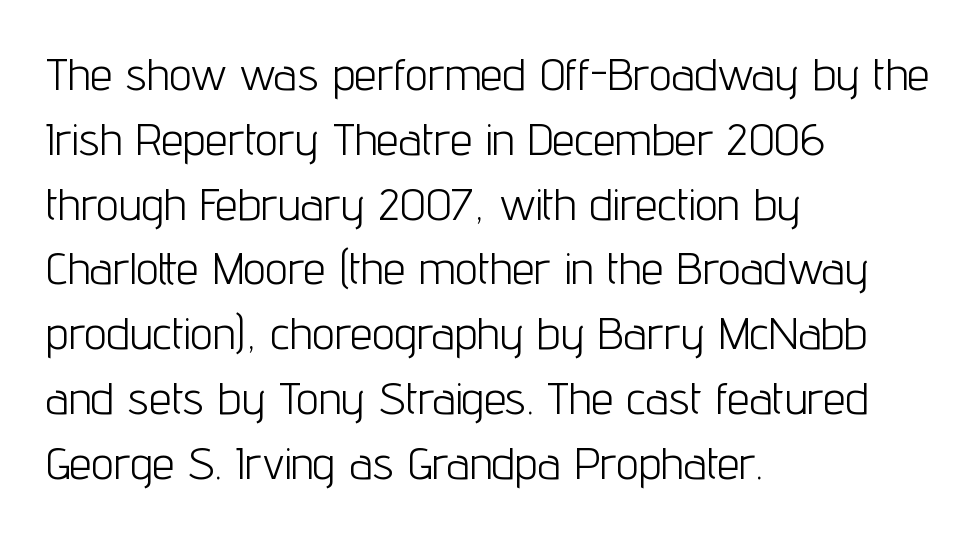
The image shows 45 px light, condensed sans-serif type, upright; set left-aligned, normal line spacing (1.44x), normal letter spacing, not underlined; low stroke contrast and a medium x-height.
